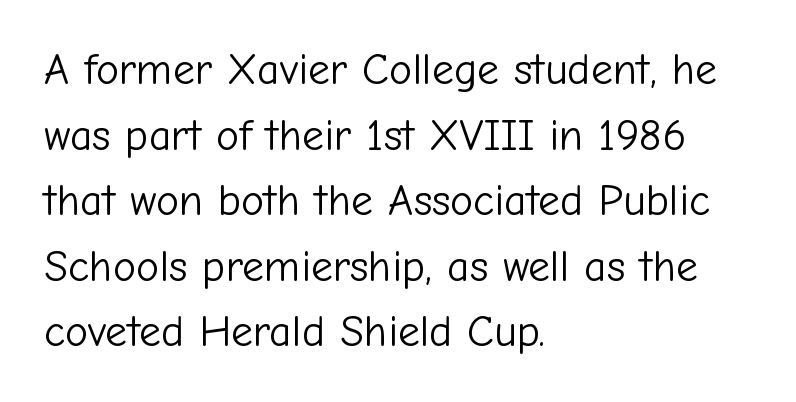
This is roman type, the default non-slanted kind. The letters advance in unequal steps, a hallmark of proportional type. Layout note: lines flush left. The designer went with a sans here, leaving each stem footless. Descenders hang freely into open space.
